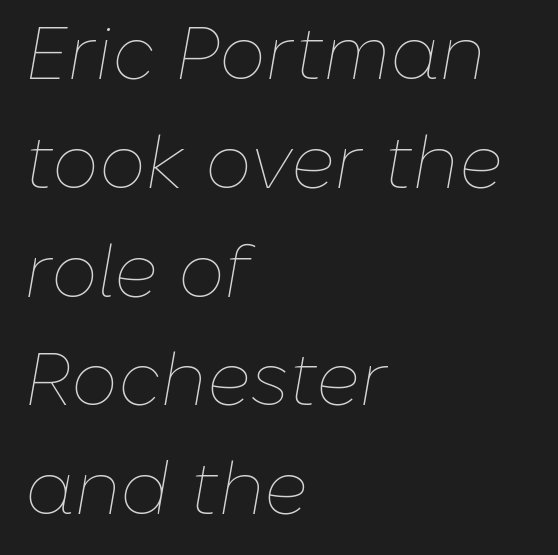
{"italic": "yes", "lean": "right", "slant_degrees": 10, "bold": "no", "weight": "thin", "width": "normal", "stroke_contrast": "low", "x_height": "medium", "monospaced": "no", "underline": "no", "align": "left", "line_spacing": "normal", "line_spacing_ratio": 1.47, "letter_spacing": "normal", "letter_spacing_em": 0.0, "glyph_px": 74}
